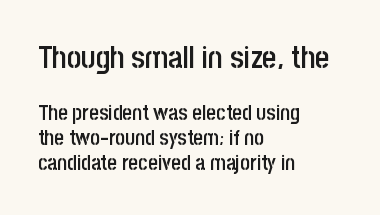
{"serif": "no", "italic": "no", "bold": "semi", "weight": "semibold", "width": "condensed", "stroke_contrast": "low", "x_height": "large", "monospaced": "no", "underline": "no", "align": "left", "line_spacing_ratio": 1.19, "letter_spacing": "normal", "letter_spacing_em": 0.0, "larger_block": "first", "size_ratio": 1.48, "glyph_px": 31}
